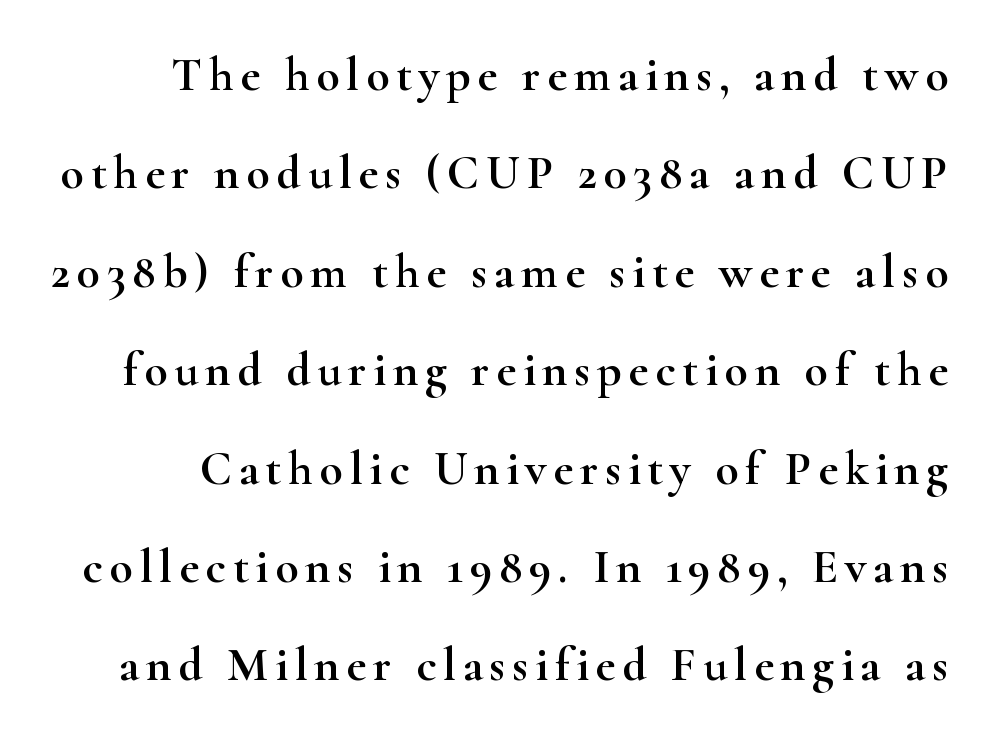
{"serif": "yes", "italic": "no", "width": "wide", "stroke_contrast": "high", "x_height": "small", "monospaced": "no", "underline": "no", "line_spacing": "loose", "line_spacing_ratio": 2.05, "glyph_px": 48}
